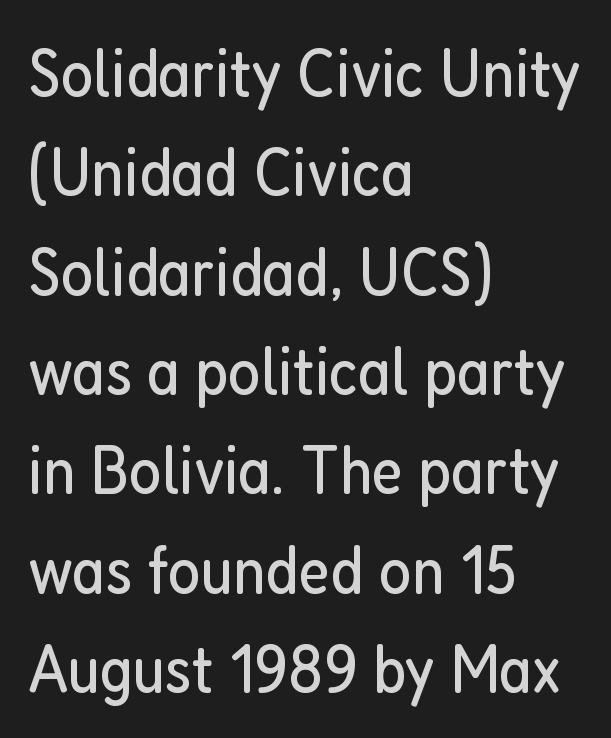
The image shows 69 px regular-weight, condensed sans-serif type, upright; set left-aligned, normal line spacing (1.44x), normal letter spacing, not underlined; low stroke contrast and a medium x-height.
